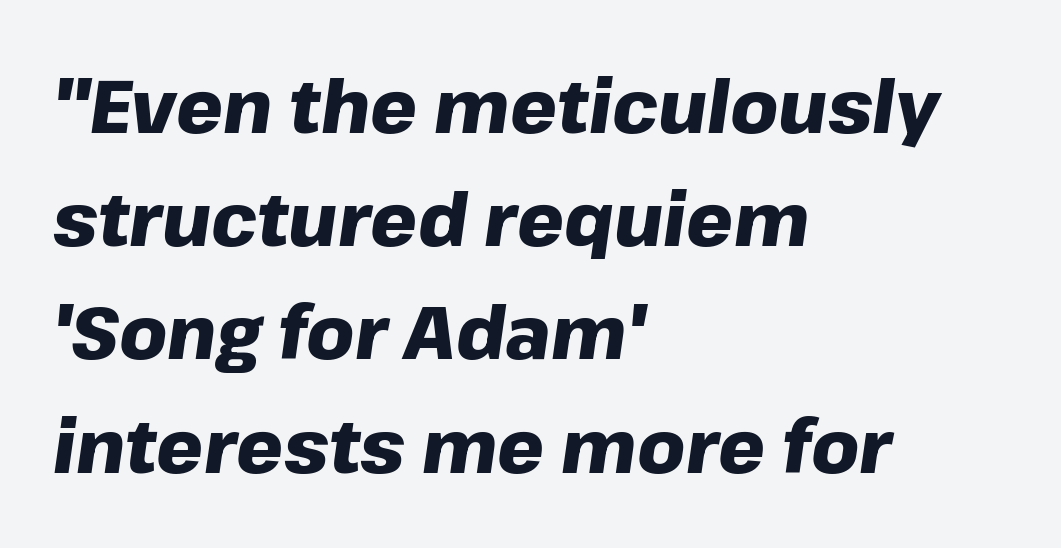
Q: Is the text bold? A: Yes.
Q: Is the text italic (slanted)? A: Yes, it leans right by about 8 degrees.
Q: Is the text underlined? A: No.
Q: How is the paragraph aligned? A: Left-aligned.
Q: Is the spacing between letters normal or unusually wide? A: Normal.
Q: Is the spacing between lines tight, normal or loose? A: Normal.
Q: Width (condensed, normal, or wide)? A: Normal.
Q: Stroke contrast? A: Low.
Q: x-height? A: Medium.
Q: Monospaced? A: No.
